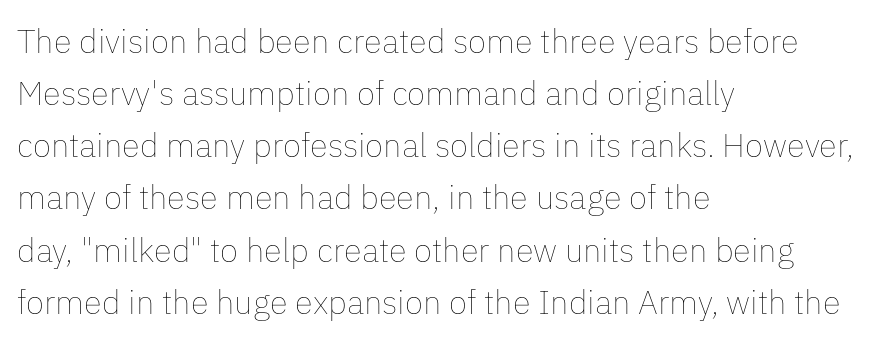
{"italic": "no", "bold": "no", "weight": "thin", "width": "normal", "stroke_contrast": "low", "x_height": "medium", "monospaced": "no", "underline": "no", "align": "left", "line_spacing": "normal", "line_spacing_ratio": 1.58, "letter_spacing": "normal", "letter_spacing_em": 0.0, "glyph_px": 33}
